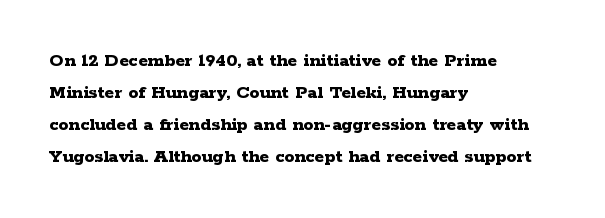
The image shows 20 px bold type, upright; set left-aligned, normal line spacing (1.6x), normal letter spacing, not underlined.
